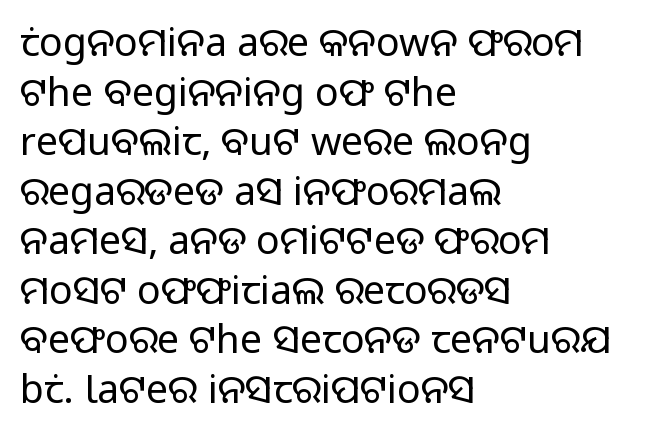
These lines are rendered in a variable-pitch font. Stroke terminals: plain, sans-serif. These lines are set flush left with a ragged right edge. One glance says typical: line gaps are just what's usual. A typesetter would mark this as roman, not italic. Underline: absent.
